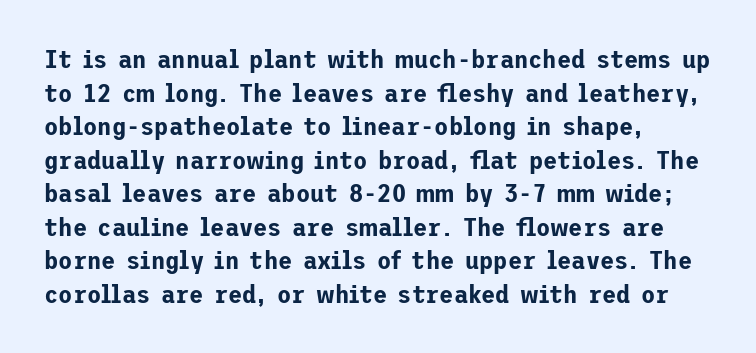
Q: Is the text italic (slanted)? A: No, it is upright.
Q: Is the text underlined? A: No.
Q: How is the paragraph aligned? A: Left-aligned.
Q: Is the spacing between letters normal or unusually wide? A: Normal.
Q: Is the spacing between lines tight, normal or loose? A: Normal.
